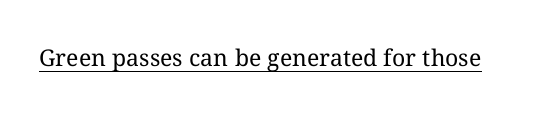
{"italic": "no", "bold": "no", "underline": "yes", "letter_spacing": "normal", "letter_spacing_em": 0.0, "glyph_px": 23}
